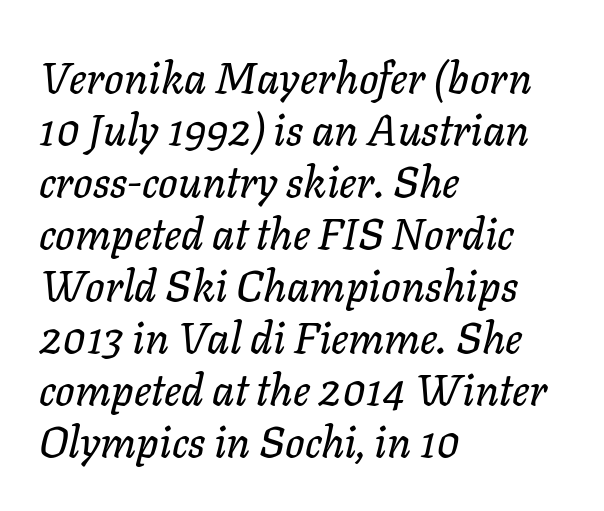
These lines stack with their left ends in a neat column. The gap between lines stays unmarked. In terms of posture, this sample is oblique. Proportional: the letters do not fall into vertical columns.
